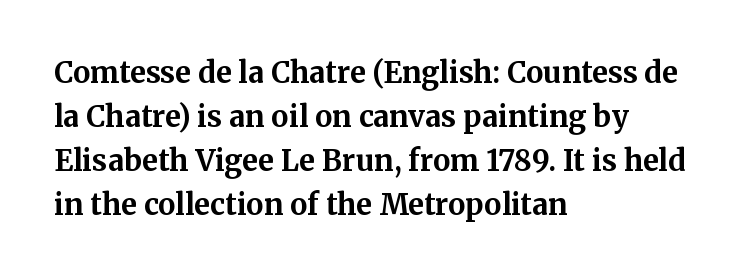
The typography opts for an upright posture over an oblique one. The paragraph shown leans on its left margin. Quick note: underline off. The type is set solid horizontally, with unmodified tracking. The rendering uses a bold face; every stroke is thick and dark.
